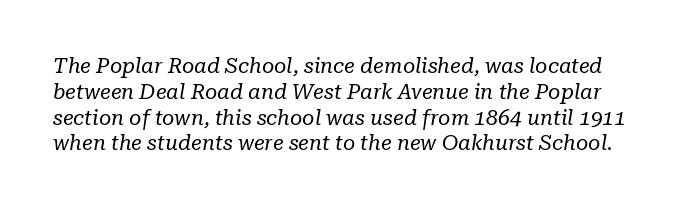
The face used here has a pronounced slope to its letters. No word sits above an underline. The horizontal fit of the characters is conventional and even. No heavy texture on the line: the type isn't bold.
